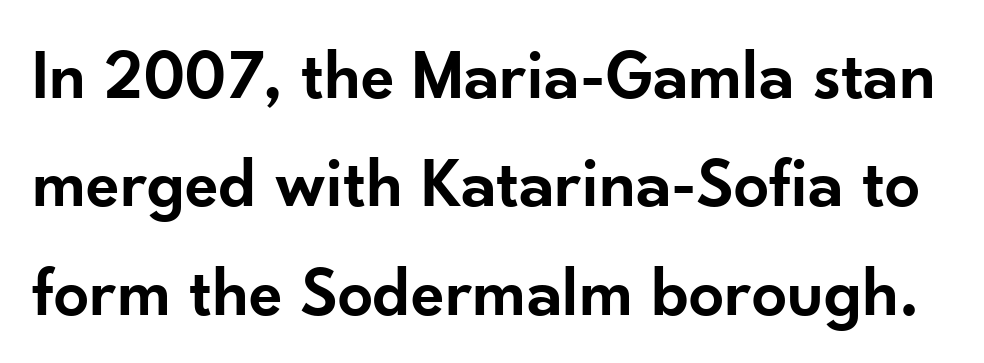
It's the straight-up-and-down kind of type. Words appear dense and cohesive because spacing is normal. Leading matches the norm, producing a regular column. A clean baseline with only descenders dipping below it. A typesetter would call this proportional, since set widths differ per character.
